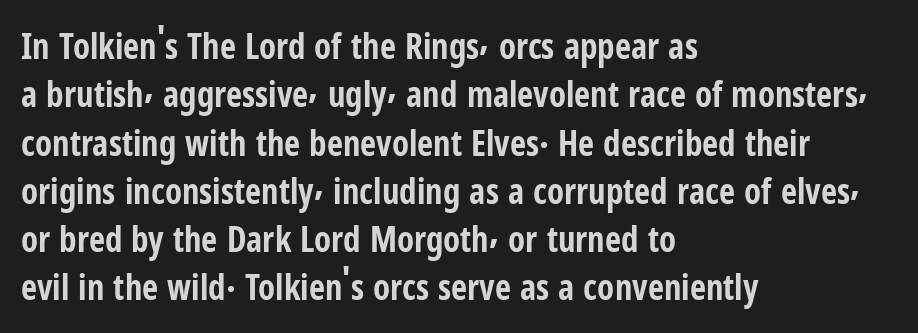
The image shows 35 px bold, condensed sans-serif type, upright; set left-aligned, normal line spacing (1.38x), normal letter spacing, not underlined; low stroke contrast and a medium x-height.
